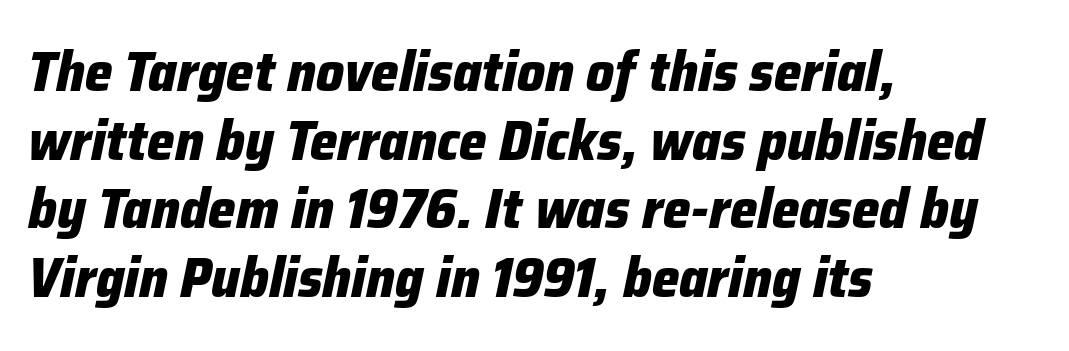
The image shows 55 px heavy type, italic (leaning right); set left-aligned, normal line spacing (1.25x), normal letter spacing, not underlined; low stroke contrast and a medium x-height.
